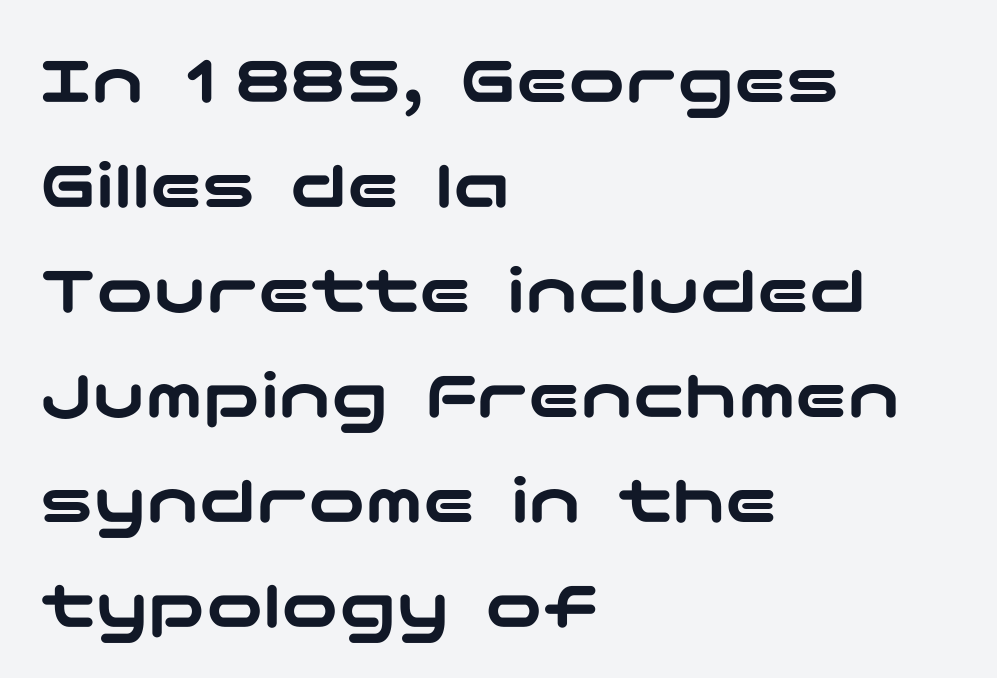
Q: Is the text italic (slanted)? A: No, it is upright.
Q: Is the typeface a serif or a sans-serif typeface? A: Sans-serif.
Q: Is the text underlined? A: No.
Q: How is the paragraph aligned? A: Left-aligned.
Q: Is the spacing between letters normal or unusually wide? A: Normal.
Q: Is the spacing between lines tight, normal or loose? A: Normal.
Q: Width (condensed, normal, or wide)? A: Wide.
Q: Stroke contrast? A: Low.
Q: x-height? A: Medium.
